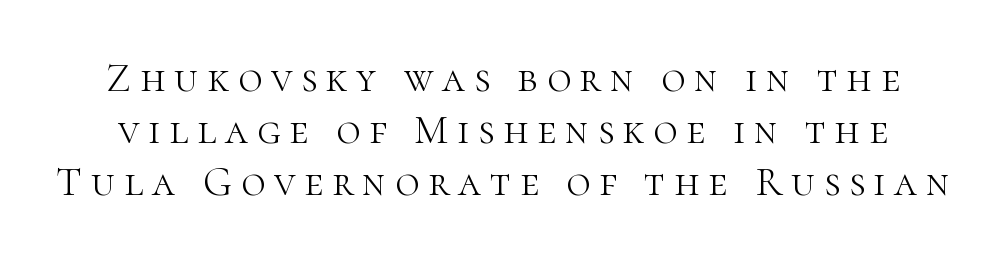
The image shows 41 px light serif type, upright; set normal line spacing (1.27x), unusually wide letter spacing (+0.22 em), not underlined; high stroke contrast and a medium x-height.
